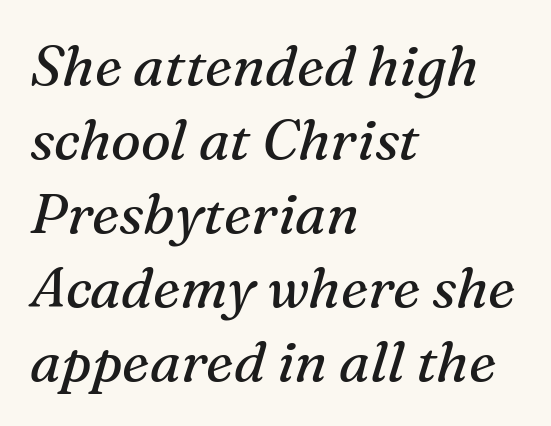
The image shows 56 px regular-weight serif type, italic (leaning right); set left-aligned, normal line spacing (1.32x), normal letter spacing, not underlined; medium stroke contrast and a medium x-height.
